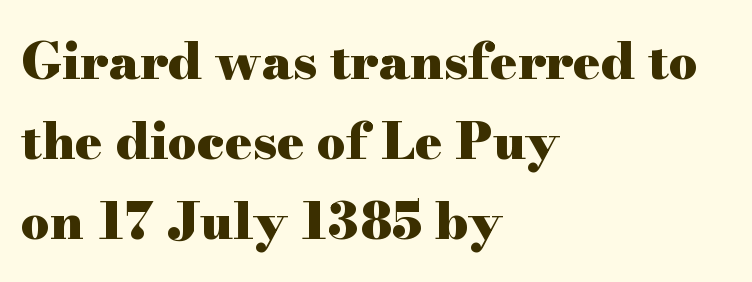
Q: Is the text bold? A: Yes.
Q: Is the text italic (slanted)? A: No, it is upright.
Q: Is the typeface a serif or a sans-serif typeface? A: Serif.
Q: Is the text underlined? A: No.
Q: How is the paragraph aligned? A: Left-aligned.
Q: Is the spacing between letters normal or unusually wide? A: Normal.
Q: Is the spacing between lines tight, normal or loose? A: Normal.
Q: Width (condensed, normal, or wide)? A: Wide.
Q: Stroke contrast? A: High.
Q: x-height? A: Small.
Q: Monospaced? A: No.
